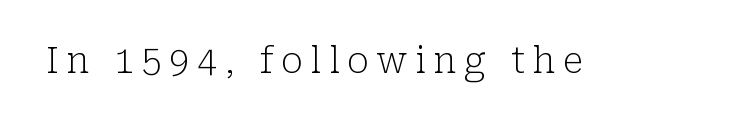
Descender tails drop into unmarked territory. The passage shown has open, widely tracked lettering throughout. Is the stroke heavy? The answer is a plain regular-or-lighter. Think of a printed novel: that variable character pitch is what you see here.
